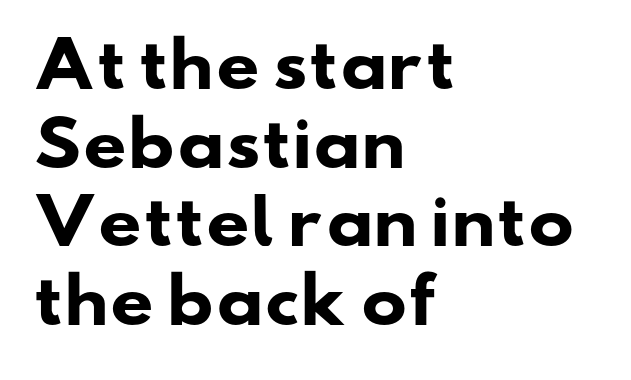
The image shows 61 px heavy, wide sans-serif type; set left-aligned, normal line spacing (1.29x), normal letter spacing, not underlined; low stroke contrast and a small x-height.
